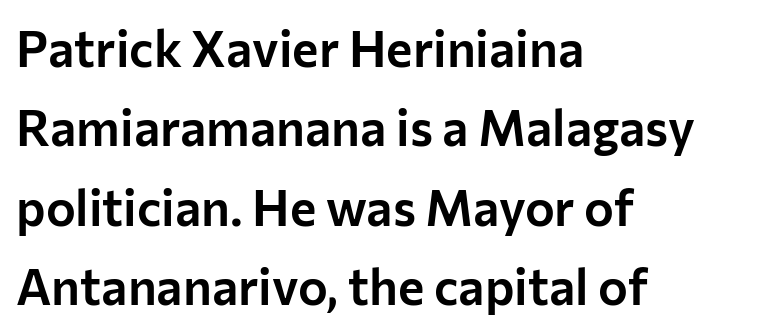
The image shows 50 px sans-serif type, upright; set left-aligned, normal line spacing (1.59x), normal letter spacing, not underlined; low stroke contrast and a medium x-height.
